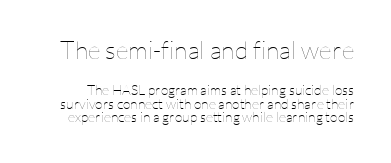
{"italic": "no", "bold": "no", "underline": "no", "line_spacing": "tight", "line_spacing_ratio": 0.99, "letter_spacing": "normal", "letter_spacing_em": 0.0, "larger_block": "first", "size_ratio": 1.79, "glyph_px": 25}
